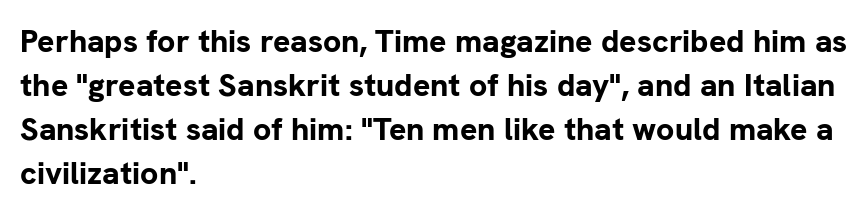
The image shows 32 px bold sans-serif type, upright; set left-aligned, normal line spacing (1.37x), normal letter spacing, not underlined; low stroke contrast and a medium x-height.
